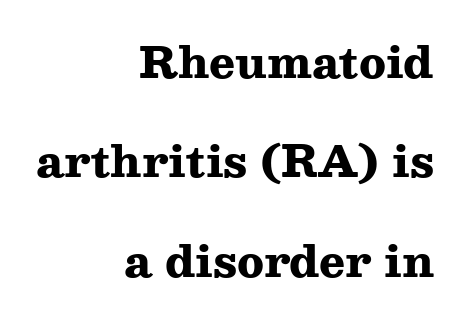
The image shows 43 px heavy, wide serif type, upright; set right-aligned, loose line spacing (2.31x), normal letter spacing, not underlined; medium stroke contrast and a medium x-height.
